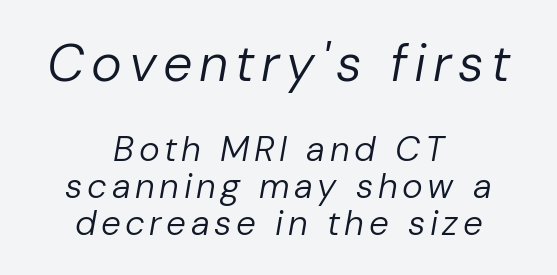
{"italic": "yes", "lean": "right", "slant_degrees": 10, "bold": "no", "weight": "regular", "width": "normal", "stroke_contrast": "low", "x_height": "medium", "monospaced": "no", "underline": "no", "align": "center", "line_spacing": "tight", "line_spacing_ratio": 1.06, "larger_block": "first", "size_ratio": 1.49, "glyph_px": 52}
